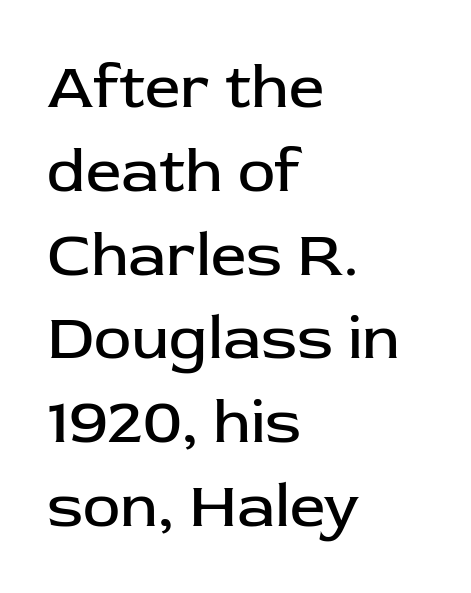
{"serif": "no", "italic": "no", "bold": "no", "weight": "regular", "width": "normal", "stroke_contrast": "low", "x_height": "medium", "monospaced": "no", "underline": "no", "align": "left", "line_spacing": "normal", "line_spacing_ratio": 1.33, "letter_spacing": "normal", "letter_spacing_em": 0.0, "glyph_px": 63}
